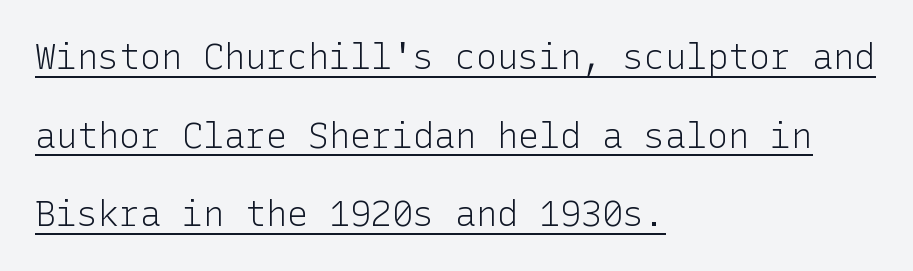
{"serif": "no", "italic": "no", "bold": "no", "weight": "light", "width": "normal", "stroke_contrast": "low", "x_height": "medium", "underline": "yes", "align": "left", "line_spacing": "loose", "line_spacing_ratio": 2.25, "letter_spacing": "normal", "letter_spacing_em": 0.0, "glyph_px": 35}
